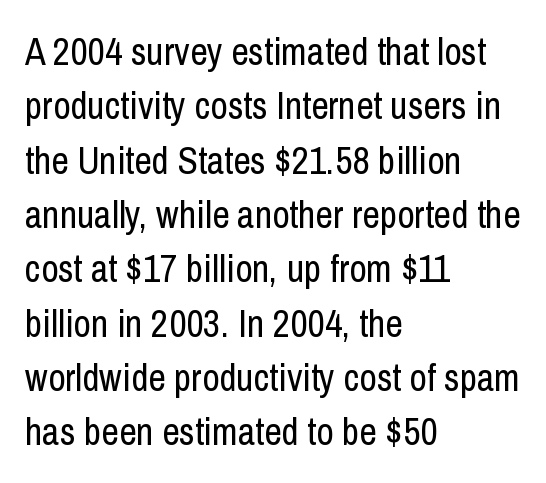
{"serif": "no", "italic": "no", "bold": "no", "weight": "regular", "width": "condensed", "stroke_contrast": "low", "x_height": "medium", "monospaced": "no", "underline": "no", "align": "left", "line_spacing": "normal", "line_spacing_ratio": 1.43, "letter_spacing": "normal", "letter_spacing_em": 0.0, "glyph_px": 38}
